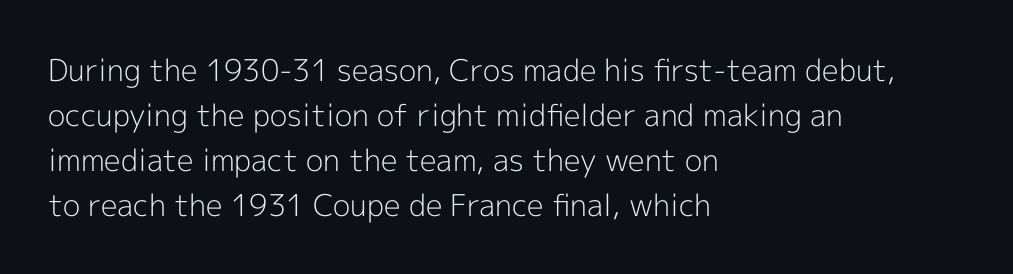
Q: Is the text bold? A: No.
Q: Is the text italic (slanted)? A: No, it is upright.
Q: Is the typeface a serif or a sans-serif typeface? A: Sans-serif.
Q: Is the text underlined? A: No.
Q: How is the paragraph aligned? A: Left-aligned.
Q: Is the spacing between letters normal or unusually wide? A: Normal.
Q: Is the spacing between lines tight, normal or loose? A: Normal.
Q: Width (condensed, normal, or wide)? A: Normal.
Q: x-height? A: Medium.
Q: Monospaced? A: No.
